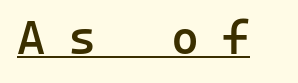
Q: Is the text bold? A: Semi-bold.
Q: Is the text italic (slanted)? A: No, it is upright.
Q: Is the typeface a serif or a sans-serif typeface? A: Sans-serif.
Q: Is the text underlined? A: Yes.
Q: Is the spacing between letters normal or unusually wide? A: Unusually wide.
Q: Width (condensed, normal, or wide)? A: Normal.
Q: Stroke contrast? A: Low.
Q: x-height? A: Medium.
Q: Monospaced? A: Yes.
